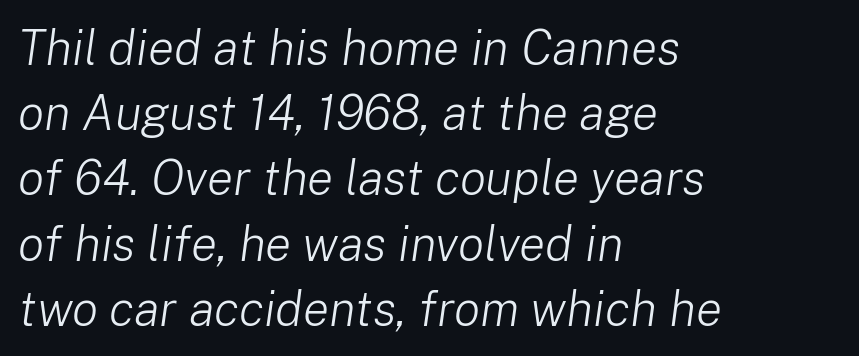
Honestly, the row spacing looks completely unremarkable. These glyphs show unthickened strokes, regular width or finer. The face used here is proportionally spaced, like ordinary book or web type. The paragraph shown leans on its left margin. Characters are canted at an angle relative to the baseline's perpendicular. You could call the tracking neutral — neither tight nor loose.
